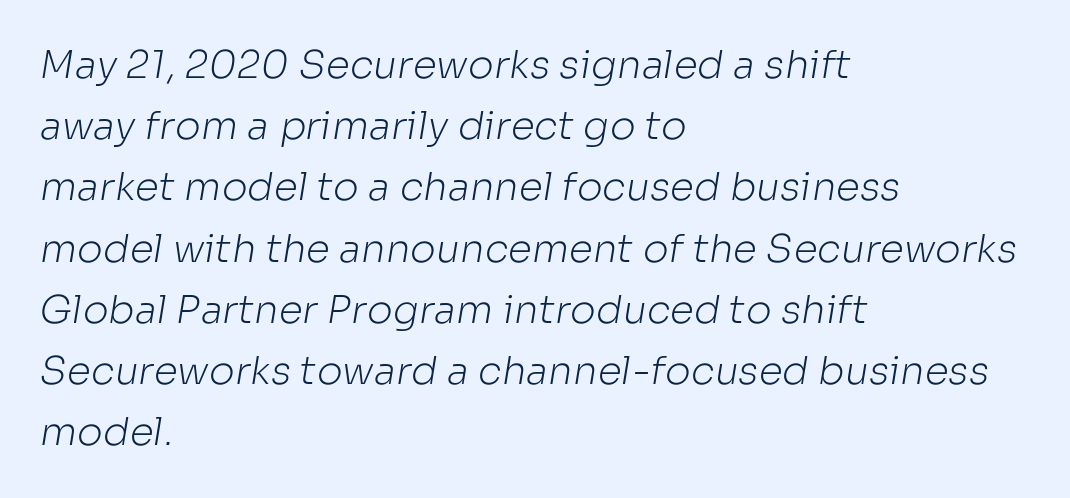
A light-to-regular cut is what we see here. A typesetter would call this leading conventional body-copy spacing. A bare baseline throughout the passage. The designer went with a sans here, leaving each stem footless.
